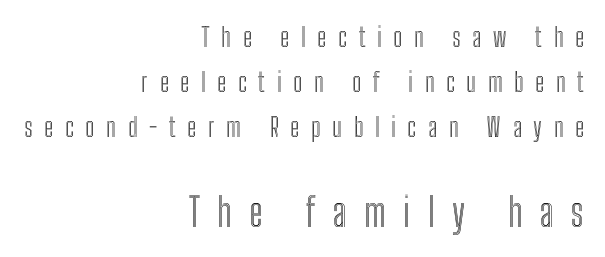
This sample is right-justified, so line beginnings fall wherever the words allow. It's the straight-up-and-down kind of type. Only glyphs here, with clear space below each row. Here the designer chose a conventional face with non-uniform glyph widths. Compare the two chunks: the lower has the greater cap height.
